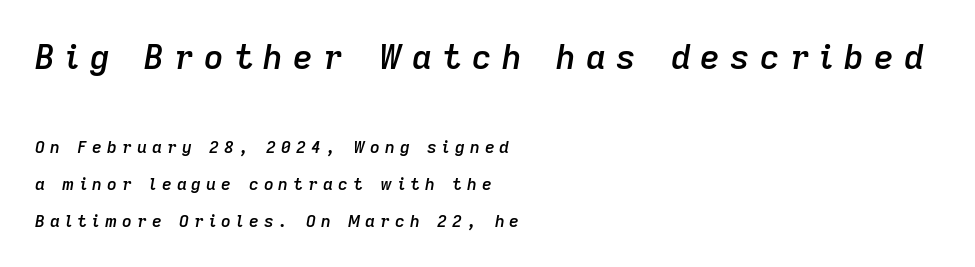
Typeset ragged right — the left edge is the straight one. The passage shown is typed in a proportional face where columns would drift. In terms of letterspacing, this is a distinctly airy, spread setting. Set as a demibold, roughly 600 on the weight scale.
